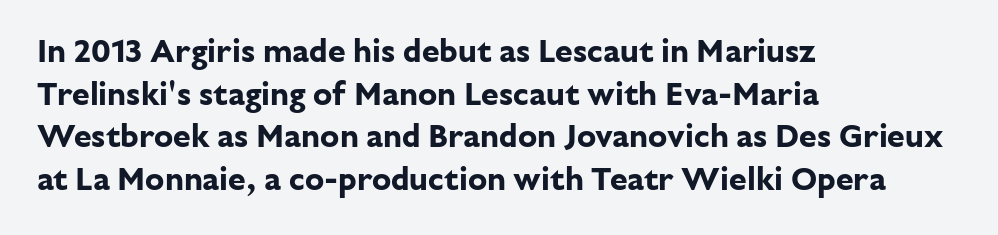
Notice how thick the strokes are: this is what a full bold looks like. Nope, no serifs anywhere on these letters. The typesetter chose a ragged-right arrangement here. Regarding leading, the lines here are spaced in the standard way. Students, note that the glyphs here touch the page at normal intervals.
